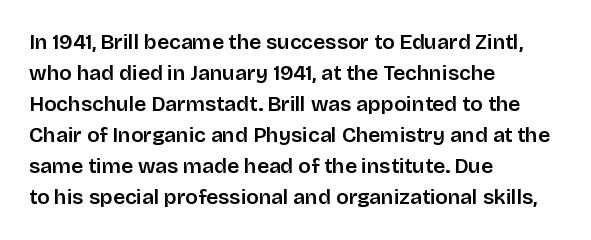
Q: Is the text bold? A: Semi-bold.
Q: Is the text italic (slanted)? A: No, it is upright.
Q: Is the text underlined? A: No.
Q: How is the paragraph aligned? A: Left-aligned.
Q: Is the spacing between letters normal or unusually wide? A: Normal.
Q: Is the spacing between lines tight, normal or loose? A: Normal.
